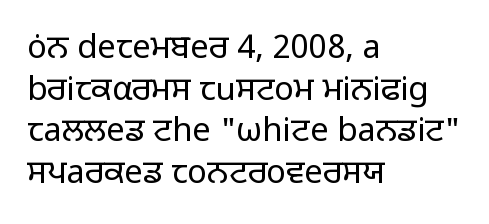
Q: Is the text bold? A: No.
Q: Is the text italic (slanted)? A: No, it is upright.
Q: Is the typeface a serif or a sans-serif typeface? A: Sans-serif.
Q: Is the text underlined? A: No.
Q: How is the paragraph aligned? A: Left-aligned.
Q: Is the spacing between letters normal or unusually wide? A: Normal.
Q: Is the spacing between lines tight, normal or loose? A: Normal.
Q: Width (condensed, normal, or wide)? A: Normal.
Q: Stroke contrast? A: Low.
Q: x-height? A: Medium.
Q: Monospaced? A: No.
